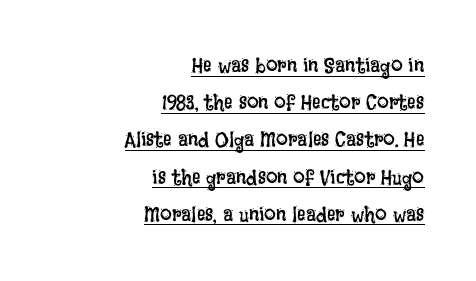
{"italic": "no", "bold": "no", "underline": "yes", "align": "right", "line_spacing_ratio": 1.77, "letter_spacing": "normal", "letter_spacing_em": 0.0, "glyph_px": 21}
